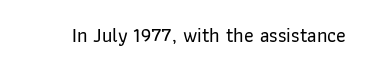
The image shows 20 px text type, upright; set normal letter spacing, not underlined.
